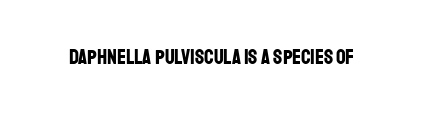
The image shows 21 px bold type, upright; set normal letter spacing, not underlined.
